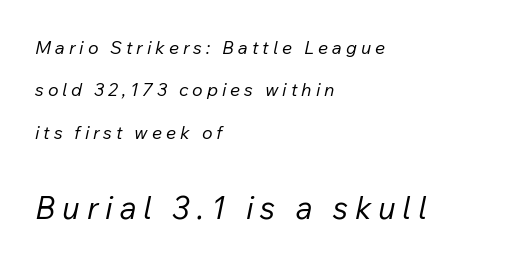
Q: Is the text bold? A: No.
Q: Is the text italic (slanted)? A: Yes, it leans right by about 12 degrees.
Q: Is the text underlined? A: No.
Q: How is the paragraph aligned? A: Left-aligned.
Q: Is the spacing between letters normal or unusually wide? A: Unusually wide.
Q: Is the spacing between lines tight, normal or loose? A: Loose.
Q: Which block of text is set in a larger size, the first (top) or the second (bottom)? A: The second (bottom) one.
Q: Width (condensed, normal, or wide)? A: Normal.
Q: Stroke contrast? A: Low.
Q: x-height? A: Medium.
Q: Monospaced? A: No.
